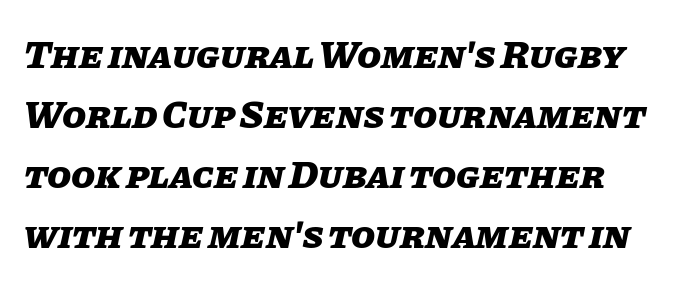
Q: Is the text bold? A: Yes.
Q: Is the text italic (slanted)? A: Yes, it leans right by about 11 degrees.
Q: Is the text underlined? A: No.
Q: Is the spacing between letters normal or unusually wide? A: Normal.
Q: Is the spacing between lines tight, normal or loose? A: Normal.
Q: Width (condensed, normal, or wide)? A: Normal.
Q: Stroke contrast? A: Low.
Q: x-height? A: Large.
Q: Monospaced? A: No.
